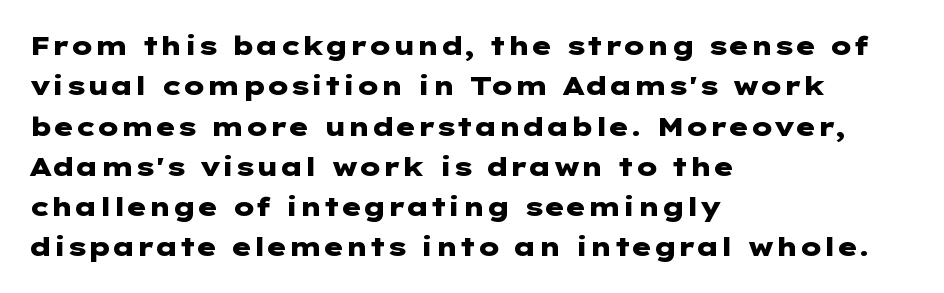
Q: Is the text bold? A: Yes.
Q: Is the text italic (slanted)? A: No, it is upright.
Q: Is the text underlined? A: No.
Q: How is the paragraph aligned? A: Left-aligned.
Q: Is the spacing between letters normal or unusually wide? A: Normal.
Q: Is the spacing between lines tight, normal or loose? A: Normal.
